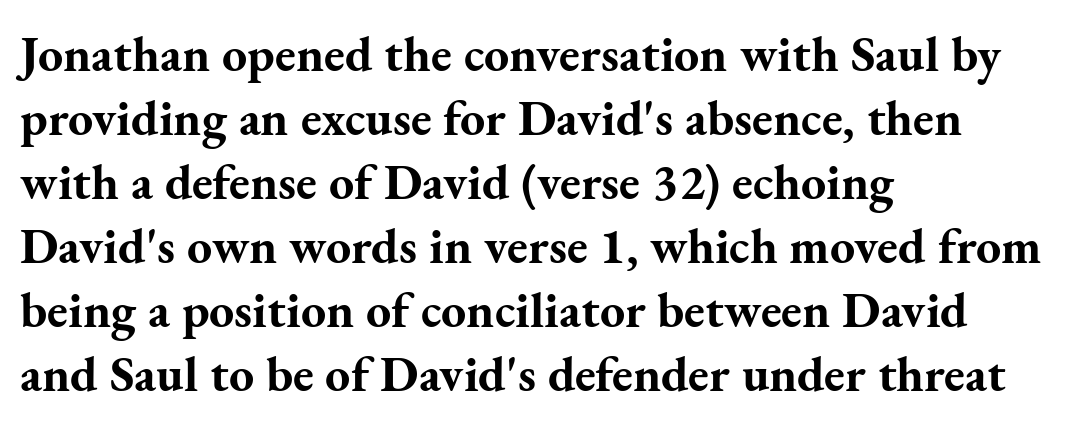
{"serif": "yes", "italic": "no", "bold": "yes", "weight": "bold", "width": "normal", "stroke_contrast": "medium", "x_height": "small", "monospaced": "no", "underline": "no", "align": "left", "line_spacing": "normal", "line_spacing_ratio": 1.28, "letter_spacing": "normal", "letter_spacing_em": 0.0, "glyph_px": 50}
